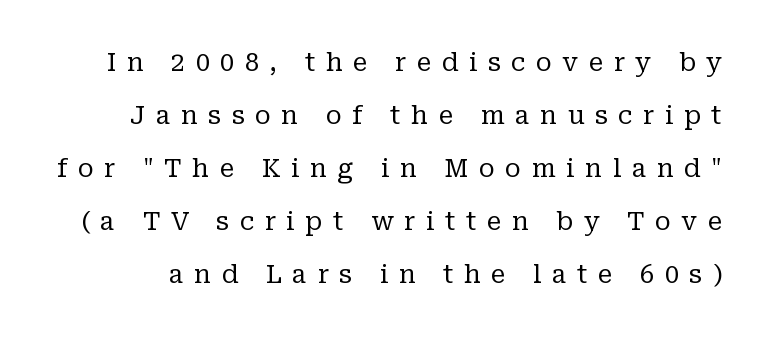
Q: Is the text bold? A: No.
Q: Is the text italic (slanted)? A: No, it is upright.
Q: Is the text underlined? A: No.
Q: Is the spacing between letters normal or unusually wide? A: Unusually wide.
Q: Is the spacing between lines tight, normal or loose? A: Loose.
